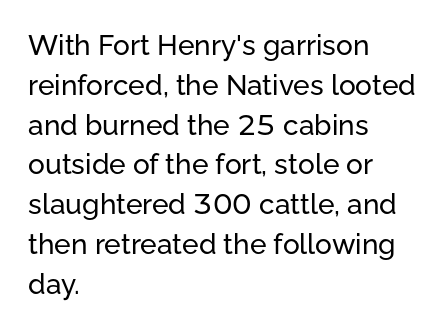
These lines were composed using upright roman letters. What stands out about the letter spacing? Nothing — it is the standard amount. A bare baseline throughout the passage. Are there feet on the stems? There aren't — it's a sans.
